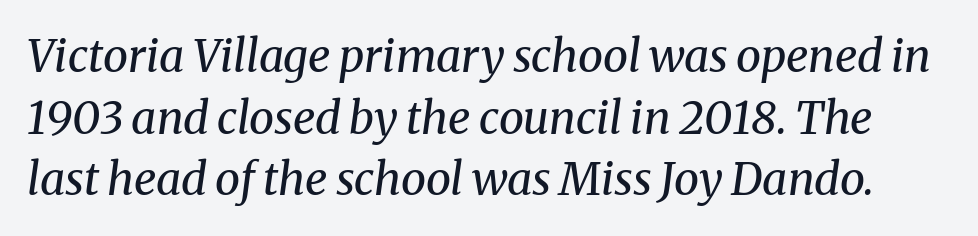
Q: Is the text bold? A: No.
Q: Is the text italic (slanted)? A: Yes, it leans right by about 8 degrees.
Q: Is the typeface a serif or a sans-serif typeface? A: Serif.
Q: Is the text underlined? A: No.
Q: Is the spacing between letters normal or unusually wide? A: Normal.
Q: Is the spacing between lines tight, normal or loose? A: Normal.
Q: Width (condensed, normal, or wide)? A: Normal.
Q: Stroke contrast? A: Medium.
Q: x-height? A: Medium.
Q: Monospaced? A: No.
